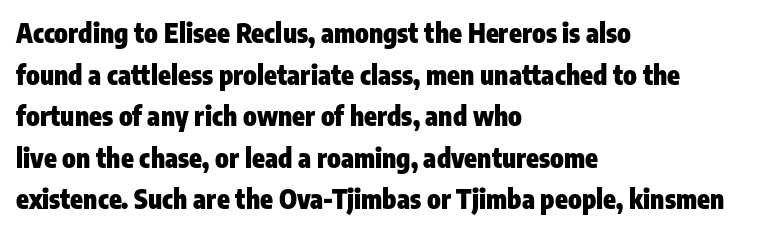
The image shows 26 px bold type, upright; set left-aligned, normal line spacing (1.6x), normal letter spacing, not underlined.
